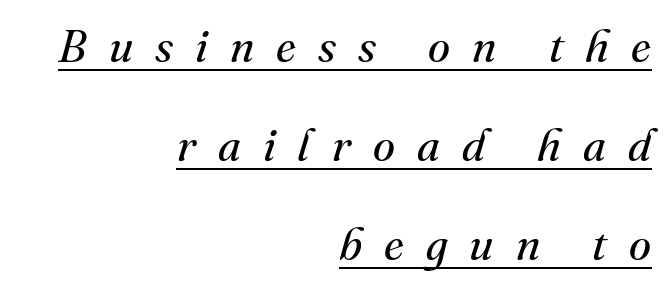
This sample carries an underscore along the baseline area. Horizontal bands of white between lines are thick stripes. The font family rendered here belongs to the serif group. Looks like regular typesetting: each glyph gets only the width it needs. Vertical stems look standard width or narrower in stroke.
